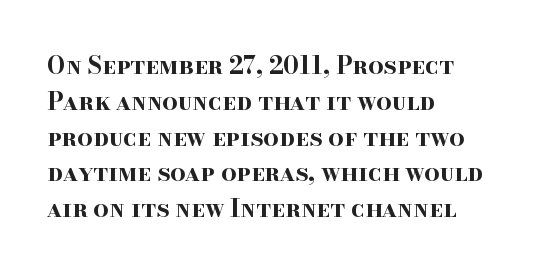
{"italic": "no", "bold": "yes", "underline": "no", "align": "left", "line_spacing": "normal", "line_spacing_ratio": 1.49, "letter_spacing": "normal", "letter_spacing_em": 0.0, "glyph_px": 24}
